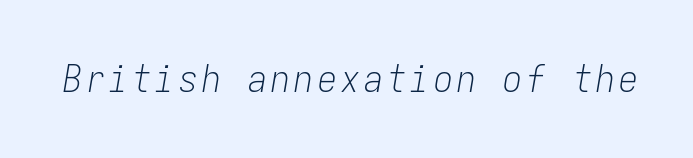
The image shows 38 px light, condensed type, italic (leaning right), monospaced; set not underlined; low stroke contrast and a medium x-height.
